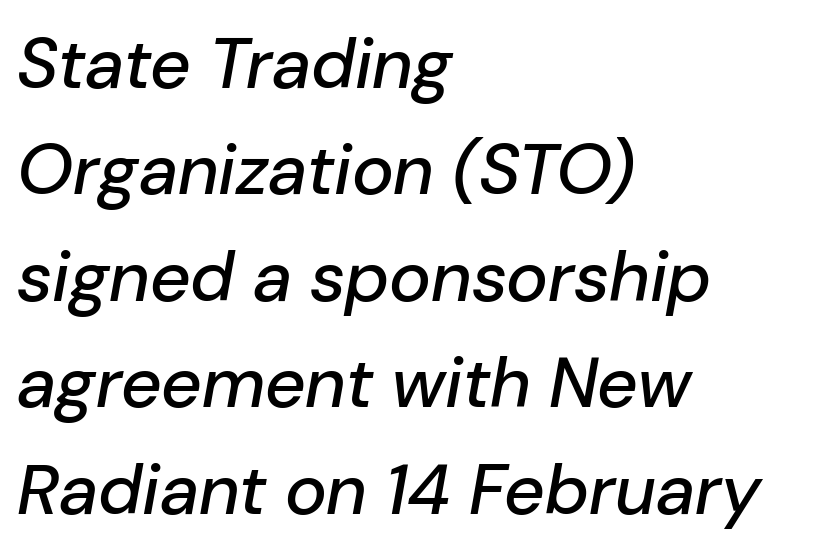
The strip under each line holds only bare page. The type is set solid horizontally, with unmodified tracking. Does the copy run flush right? No — it runs flush left. Whoever set this chose a conventional vertical rhythm.
